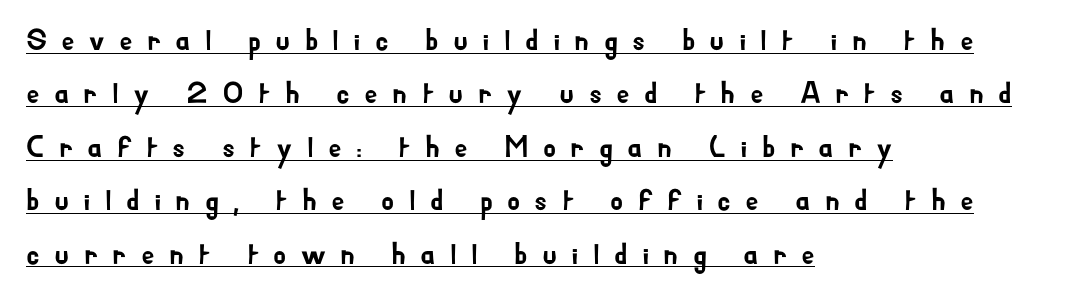
Font category for this specimen: sans-serif. The typography opts for an upright posture over an oblique one. The face used here is proportionally spaced, like ordinary book or web type. Glyph-to-glyph distance is far greater than everyday printed text. Check the space under the baseline: a stroke is drawn there. This sample is left-justified, so line endings fall wherever the words run out.
